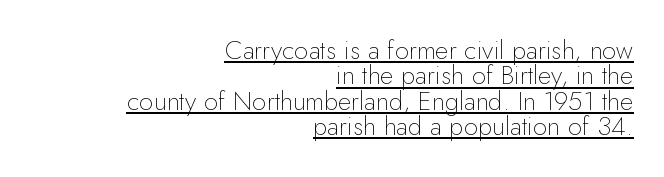
The image shows 26 px text type, upright; set right-aligned, tight line spacing (0.98x), normal letter spacing, underlined.
